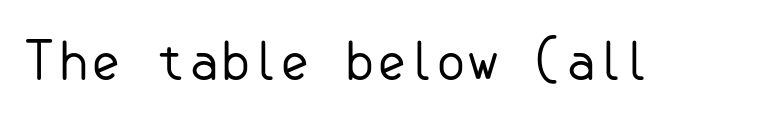
{"serif": "no", "italic": "no", "bold": "no", "weight": "regular", "width": "normal", "stroke_contrast": "low", "x_height": "small", "underline": "no", "letter_spacing": "normal", "letter_spacing_em": 0.0, "glyph_px": 52}
